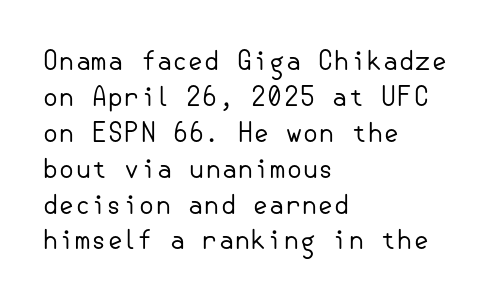
The characters are drawn with everyday or finer stroke widths. Line beginnings align vertically; line endings do not. Rule under the text: the space is simply empty. Words appear dense and cohesive because spacing is normal. Whoever set this chose a conventional vertical rhythm. Rendered with straight, roman letterforms.
